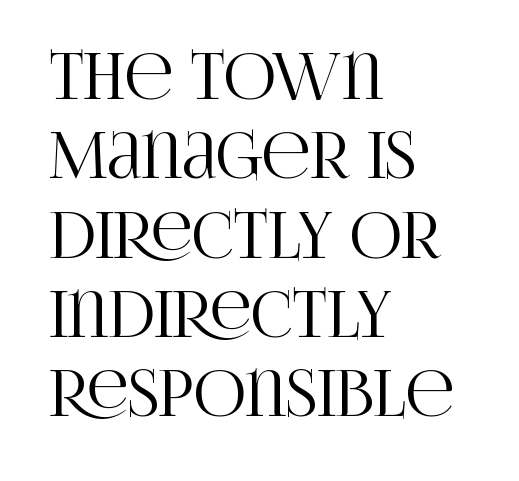
{"serif": "yes", "italic": "no", "width": "condensed", "stroke_contrast": "high", "x_height": "large", "monospaced": "no", "underline": "no", "align": "left", "line_spacing_ratio": 1.24, "letter_spacing": "normal", "letter_spacing_em": 0.0, "glyph_px": 64}
